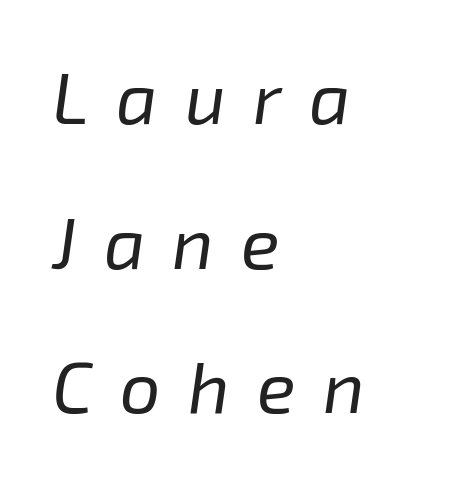
{"italic": "yes", "lean": "right", "slant_degrees": 8, "bold": "no", "weight": "regular", "width": "normal", "stroke_contrast": "low", "x_height": "medium", "monospaced": "no", "underline": "no", "align": "left", "line_spacing": "loose", "line_spacing_ratio": 2.01, "letter_spacing": "wide", "letter_spacing_em": 0.38, "glyph_px": 72}
